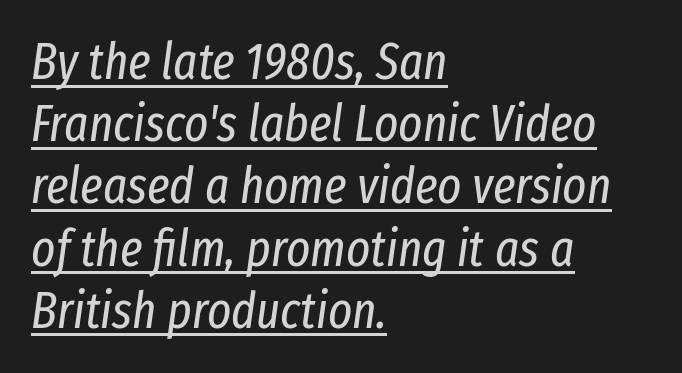
The face used here appears with an underline applied. Is this a fixed-width face? No — the glyphs have proportional, varying widths. Teacher's note: observe the even left margin — that is flush-left alignment. The letters sit at their default tracking, neither squeezed nor spread. Tall strokes in this sample are angled rather than plumb.
